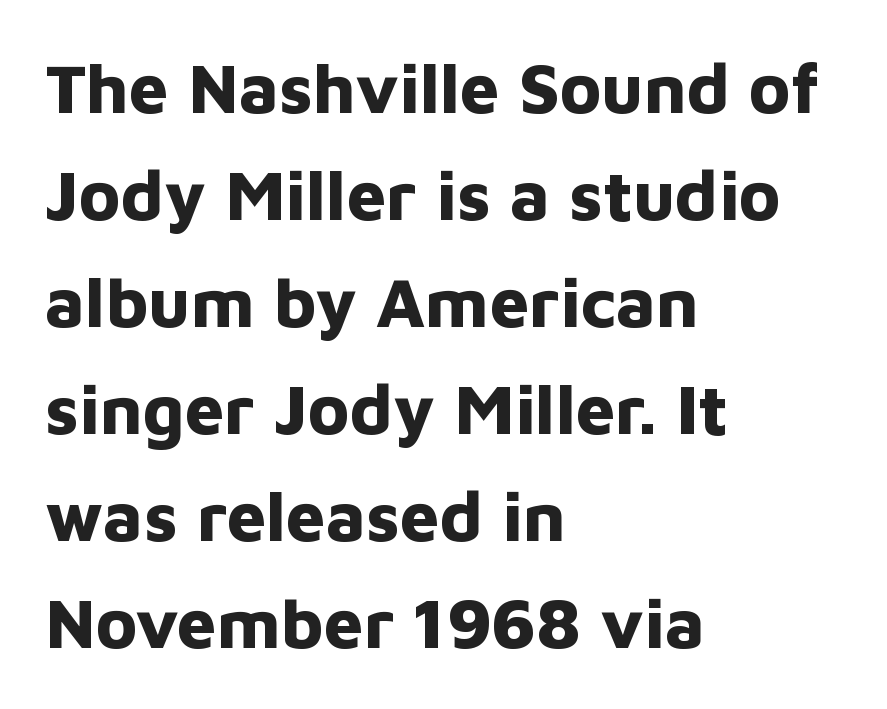
{"serif": "no", "italic": "no", "bold": "yes", "weight": "bold", "width": "normal", "stroke_contrast": "low", "x_height": "medium", "monospaced": "no", "underline": "no", "align": "left", "line_spacing": "normal", "line_spacing_ratio": 1.53, "letter_spacing": "normal", "letter_spacing_em": 0.0, "glyph_px": 70}
